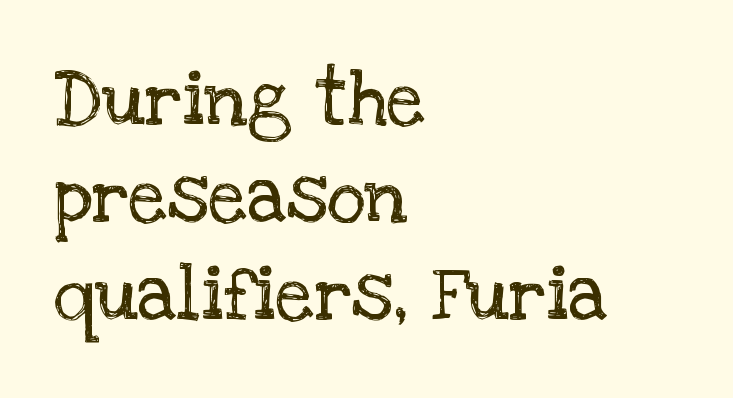
{"serif": "yes", "italic": "no", "bold": "no", "weight": "regular", "width": "normal", "stroke_contrast": "low", "x_height": "large", "monospaced": "no", "underline": "no", "align": "left", "line_spacing": "normal", "line_spacing_ratio": 1.28, "letter_spacing": "normal", "letter_spacing_em": 0.0, "glyph_px": 76}
